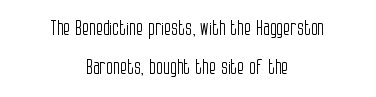
The image shows 20 px text type, upright; set centered, loose line spacing (1.93x), normal letter spacing, not underlined.
